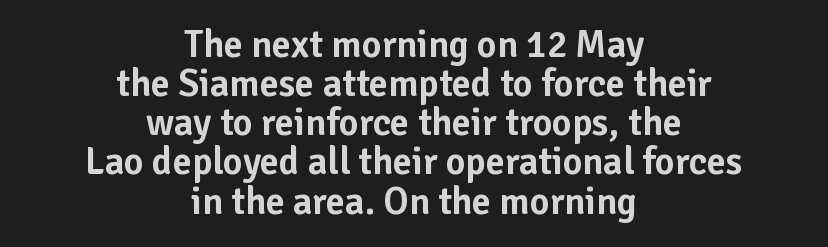
{"serif": "no", "italic": "no", "width": "normal", "stroke_contrast": "low", "x_height": "medium", "monospaced": "no", "underline": "no", "align": "center", "line_spacing": "tight", "line_spacing_ratio": 1.03, "letter_spacing": "normal", "letter_spacing_em": 0.0, "glyph_px": 38}
